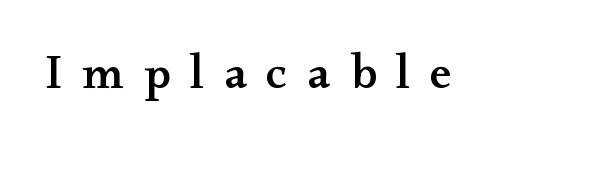
Does extra space separate the letters? Yes, quite a lot of it. Descenders are the only things crossing below the line. Character widths vary here, with narrow letters taking less room than wide ones. Font category for this specimen: serif. The font's upright variant was chosen for this text.
